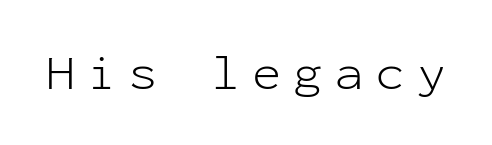
The image shows 49 px light sans-serif type, upright, monospaced; set unusually wide letter spacing (+0.24 em), not underlined; low stroke contrast and a medium x-height.
